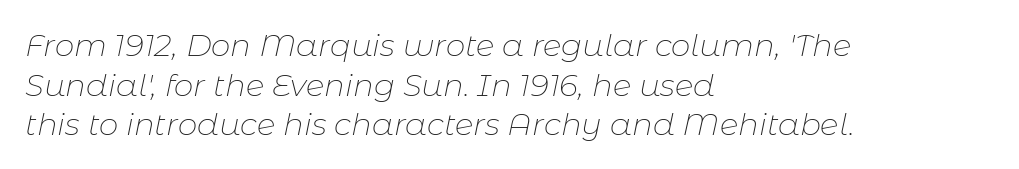
Summary of weight: not heavy and not bold. Slant detected: the letters are inclined. Note the varied advance widths — an 'i' is clearly narrower than an 'm'. Students, observe: this is what conventionally led text looks like. Every row of glyphs begins at an identical x-position on the left. The foot of each line stays bare and open.
